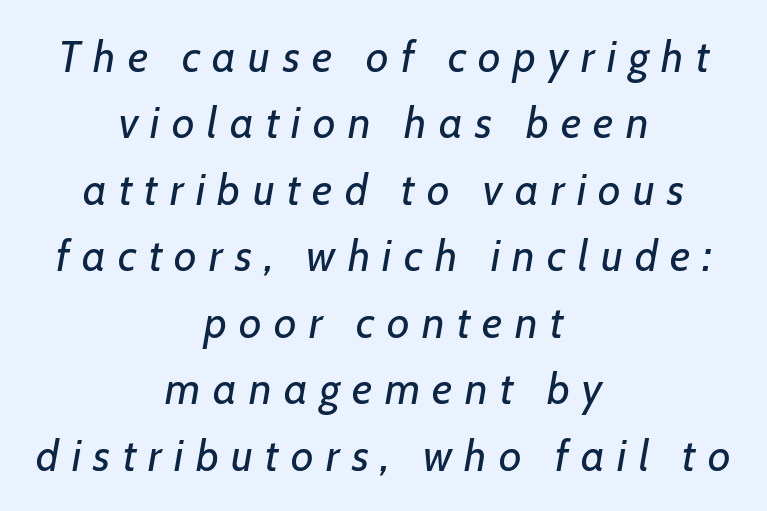
The image shows 44 px regular-weight type, italic (leaning right); set centered, normal line spacing (1.51x), unusually wide letter spacing (+0.28 em), not underlined; low stroke contrast and a medium x-height.
